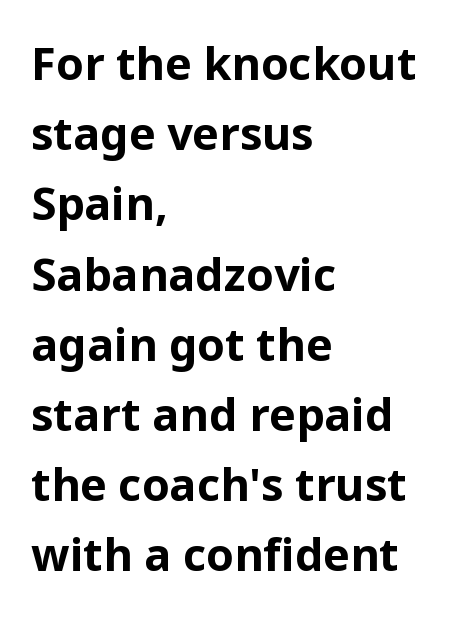
The image shows 45 px bold sans-serif type, upright; set left-aligned, normal line spacing (1.56x), normal letter spacing, not underlined; low stroke contrast and a medium x-height.
